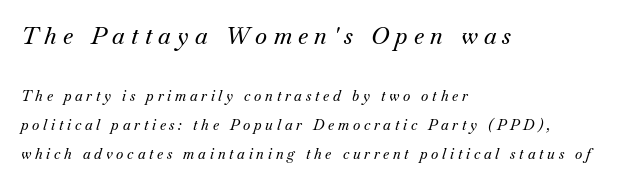
{"italic": "yes", "lean": "right", "slant_degrees": 18, "underline": "no", "align": "left", "line_spacing": "loose", "line_spacing_ratio": 2.08, "letter_spacing": "wide", "letter_spacing_em": 0.27, "larger_block": "first", "size_ratio": 1.64, "glyph_px": 23}
